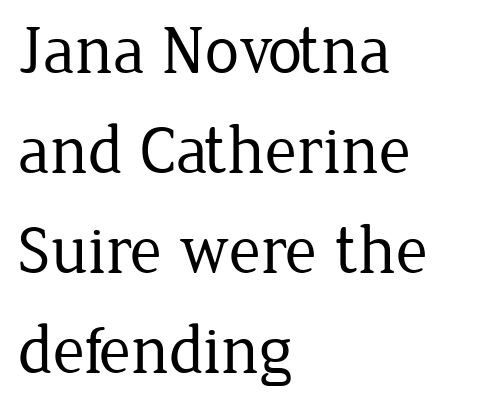
The image shows 69 px regular-weight serif type, upright; set left-aligned, normal line spacing (1.45x), normal letter spacing, not underlined; low stroke contrast and a medium x-height.
